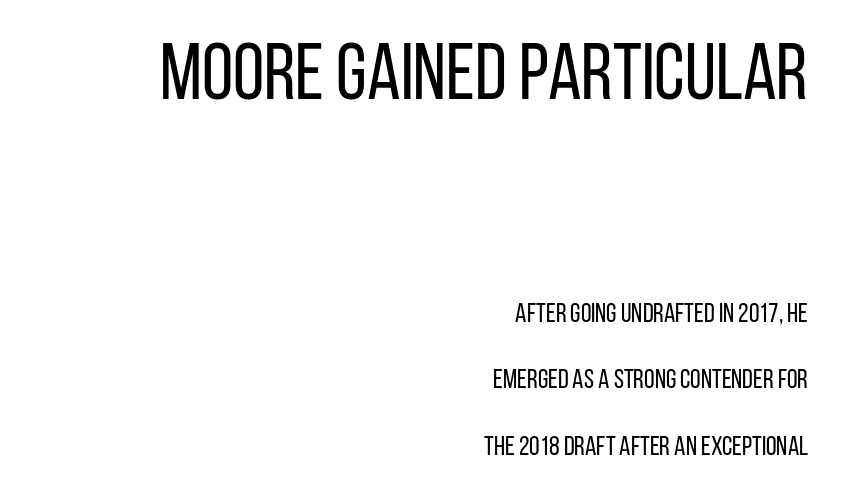
Q: Is the text bold? A: No.
Q: Is the text italic (slanted)? A: No, it is upright.
Q: Is the typeface a serif or a sans-serif typeface? A: Sans-serif.
Q: Is the text underlined? A: No.
Q: How is the paragraph aligned? A: Right-aligned.
Q: Is the spacing between letters normal or unusually wide? A: Normal.
Q: Is the spacing between lines tight, normal or loose? A: Loose.
Q: Which block of text is set in a larger size, the first (top) or the second (bottom)? A: The first (top) one.
Q: Width (condensed, normal, or wide)? A: Condensed.
Q: Stroke contrast? A: Low.
Q: x-height? A: Large.
Q: Monospaced? A: No.
